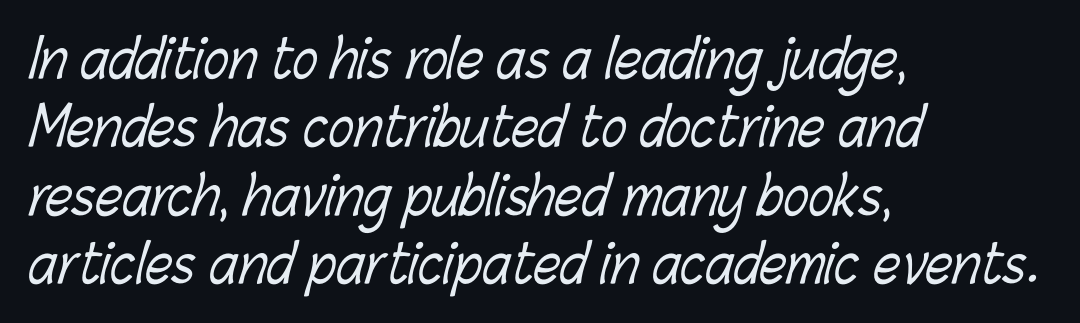
{"bold": "no", "weight": "light", "width": "condensed", "stroke_contrast": "low", "x_height": "medium", "monospaced": "no", "underline": "no", "align": "left", "line_spacing": "normal", "line_spacing_ratio": 1.29, "letter_spacing": "normal", "letter_spacing_em": 0.0, "glyph_px": 53}
